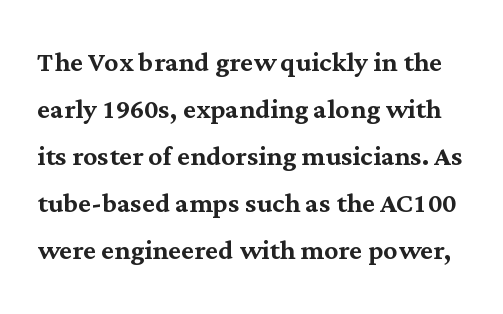
The image shows 35 px serif type, upright; set normal line spacing (1.34x), normal letter spacing, not underlined; medium stroke contrast and a medium x-height.
